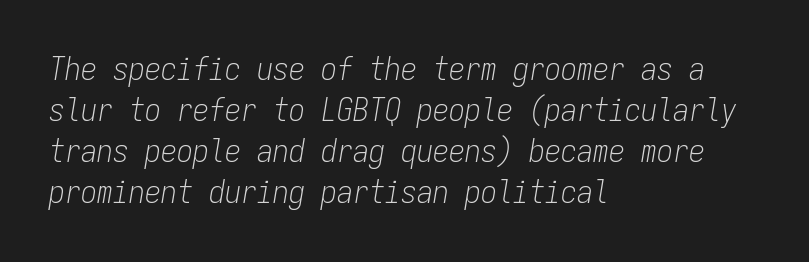
Descenders are the only things crossing below the line. The passage shown has conventional tracking throughout. The passage is arranged the way most books set body copy — flush left. This sample has the even, mechanical cadence of fixed-width lettering. The typesetting does not lean heavy: it is not bold. The glyphs look as if they've been sheared to an angle.
